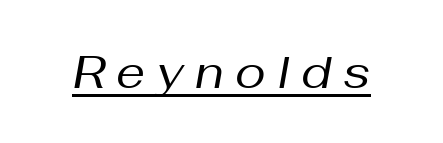
The font is comparable to plain body text, perhaps lighter. Tracking value appears strongly positive — letters spread wide. The axis of the letterforms is tilted away from vertical. These lines are rendered in a variable-pitch font. Emphasis is given by a line drawn under the lettering.
